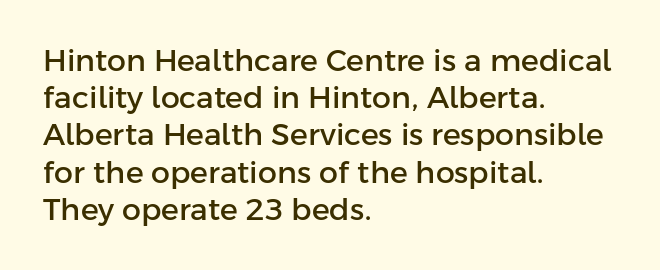
Q: Is the text italic (slanted)? A: No, it is upright.
Q: Is the typeface a serif or a sans-serif typeface? A: Sans-serif.
Q: Is the text underlined? A: No.
Q: How is the paragraph aligned? A: Left-aligned.
Q: Is the spacing between letters normal or unusually wide? A: Normal.
Q: Width (condensed, normal, or wide)? A: Normal.
Q: Stroke contrast? A: Low.
Q: x-height? A: Medium.
Q: Monospaced? A: No.
